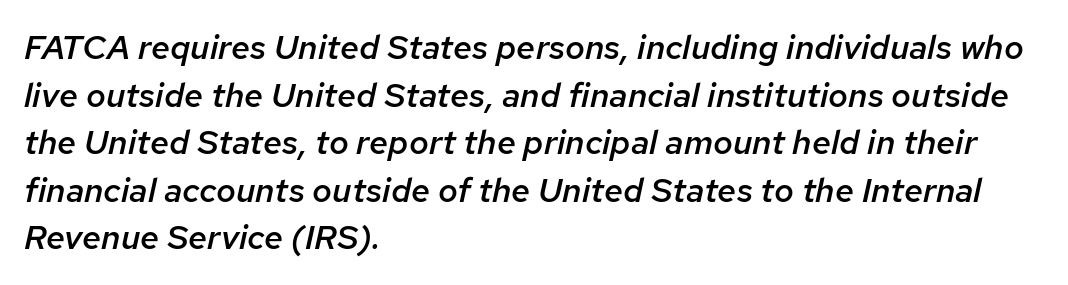
Q: Is the text bold? A: Semi-bold.
Q: Is the text italic (slanted)? A: Yes, it leans right by about 12 degrees.
Q: Is the text underlined? A: No.
Q: How is the paragraph aligned? A: Left-aligned.
Q: Is the spacing between letters normal or unusually wide? A: Normal.
Q: Is the spacing between lines tight, normal or loose? A: Normal.
Q: Width (condensed, normal, or wide)? A: Normal.
Q: Stroke contrast? A: Low.
Q: x-height? A: Medium.
Q: Monospaced? A: No.
